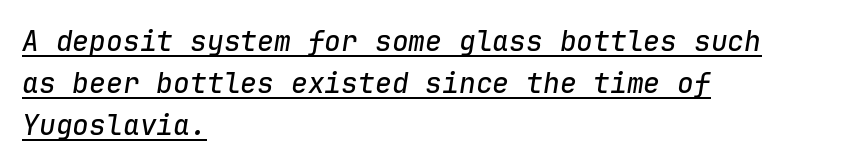
The image shows 28 px text type, italic (leaning right), monospaced; set left-aligned, normal line spacing (1.5x), normal letter spacing, underlined; low stroke contrast and a medium x-height.
